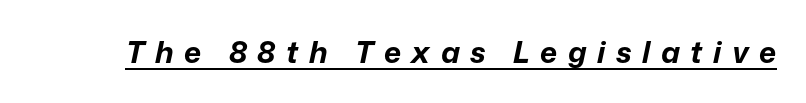
{"italic": "yes", "lean": "right", "slant_degrees": 12, "bold": "yes", "weight": "bold", "width": "normal", "stroke_contrast": "low", "x_height": "medium", "monospaced": "no", "underline": "yes", "letter_spacing": "wide", "letter_spacing_em": 0.35, "glyph_px": 30}
